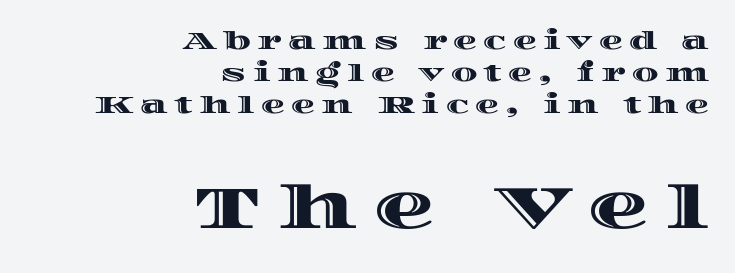
{"italic": "no", "width": "wide", "x_height": "large", "monospaced": "no", "underline": "no", "align": "right", "line_spacing": "normal", "line_spacing_ratio": 1.34, "letter_spacing": "wide", "letter_spacing_em": 0.27, "larger_block": "second", "size_ratio": 2.54, "glyph_px": 61}
